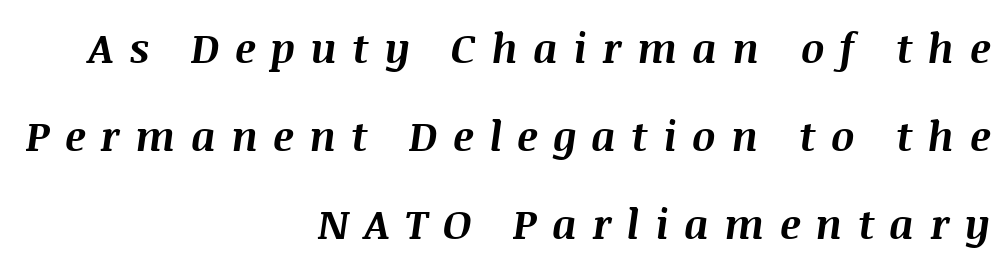
Q: Is the text bold? A: Yes.
Q: Is the text italic (slanted)? A: Yes, it leans right by about 8 degrees.
Q: Is the text underlined? A: No.
Q: How is the paragraph aligned? A: Right-aligned.
Q: Is the spacing between letters normal or unusually wide? A: Unusually wide.
Q: Is the spacing between lines tight, normal or loose? A: Loose.
Q: Width (condensed, normal, or wide)? A: Normal.
Q: Stroke contrast? A: Medium.
Q: x-height? A: Large.
Q: Monospaced? A: No.
